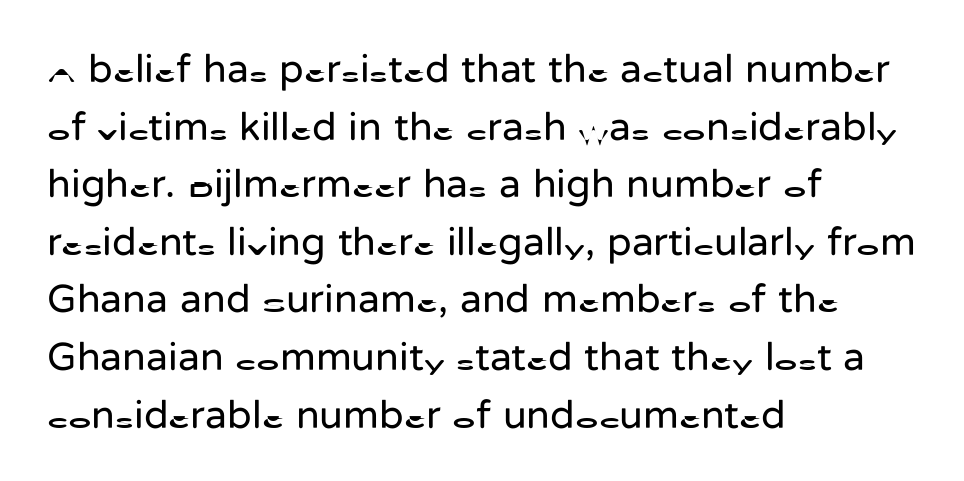
There is no visible air inserted between adjacent glyphs. This sample is left-justified, so line endings fall wherever the words run out. Unlike a traditional serif, this face leaves its strokes unadorned. Words float on clear page, feet unadorned. The letters advance in unequal steps, a hallmark of proportional type.
